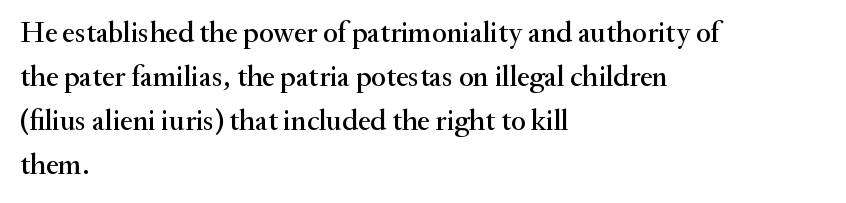
{"serif": "yes", "italic": "no", "width": "normal", "stroke_contrast": "medium", "x_height": "small", "monospaced": "no", "underline": "no", "align": "left", "line_spacing": "normal", "line_spacing_ratio": 1.52, "letter_spacing": "normal", "letter_spacing_em": 0.0, "glyph_px": 29}
